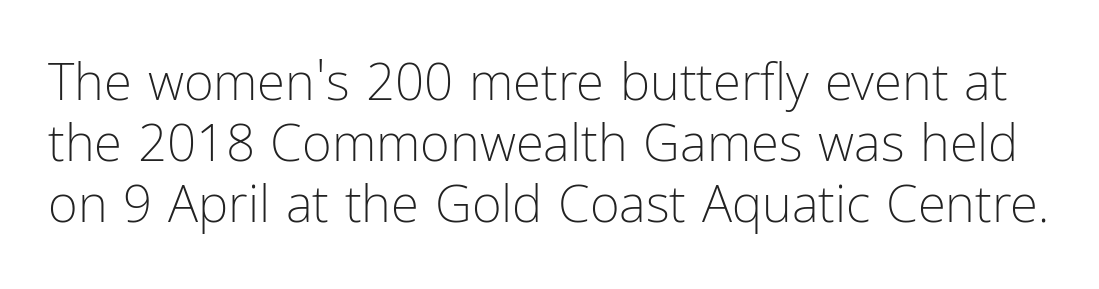
The image shows 51 px light, condensed sans-serif type, upright; set line spacing 1.2x, normal letter spacing, not underlined; low stroke contrast and a medium x-height.
